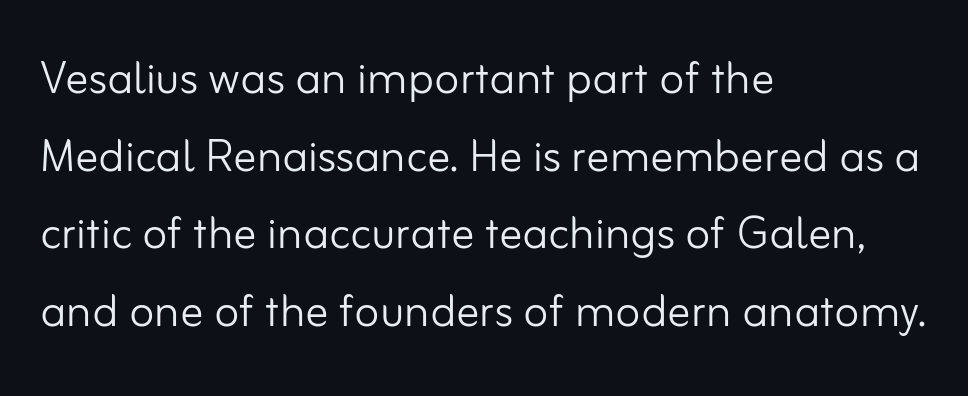
Q: Is the text bold? A: No.
Q: Is the text italic (slanted)? A: No, it is upright.
Q: Is the typeface a serif or a sans-serif typeface? A: Sans-serif.
Q: Is the text underlined? A: No.
Q: How is the paragraph aligned? A: Left-aligned.
Q: Is the spacing between letters normal or unusually wide? A: Normal.
Q: Is the spacing between lines tight, normal or loose? A: Normal.
Q: Width (condensed, normal, or wide)? A: Normal.
Q: Stroke contrast? A: Low.
Q: x-height? A: Small.
Q: Monospaced? A: No.
